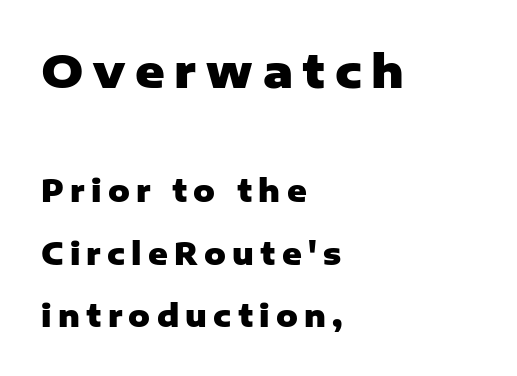
Q: Is the text bold? A: Yes.
Q: Is the text italic (slanted)? A: No, it is upright.
Q: Is the typeface a serif or a sans-serif typeface? A: Sans-serif.
Q: Is the text underlined? A: No.
Q: How is the paragraph aligned? A: Left-aligned.
Q: Is the spacing between letters normal or unusually wide? A: Unusually wide.
Q: Is the spacing between lines tight, normal or loose? A: Loose.
Q: Which block of text is set in a larger size, the first (top) or the second (bottom)? A: The first (top) one.
Q: Width (condensed, normal, or wide)? A: Normal.
Q: Stroke contrast? A: Low.
Q: x-height? A: Medium.
Q: Monospaced? A: No.
